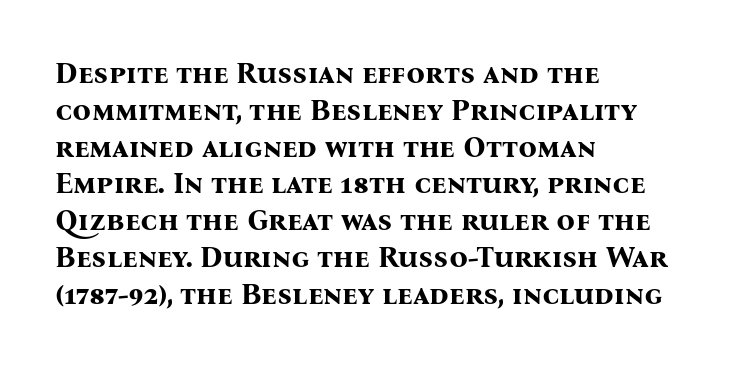
Compared with typical body copy, the letter spacing here is the same. The space beneath each line is pristine and unruled. Thick stems and heavy bowls — unmistakably bold. Do the characters align in a grid? No, the font is proportional.
